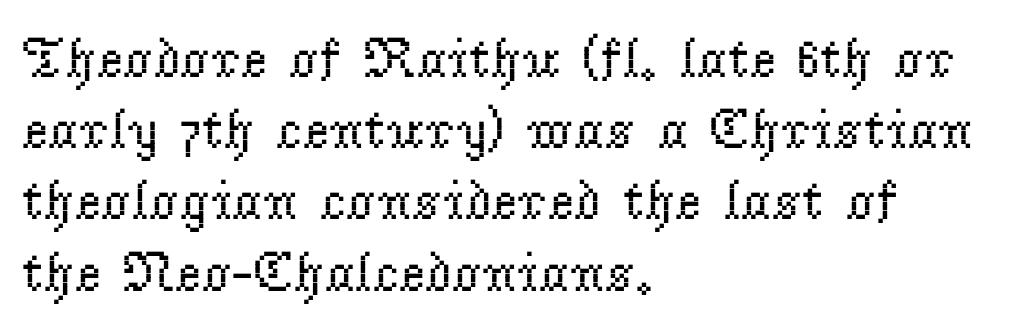
Q: Is the text bold? A: No.
Q: Is the text italic (slanted)? A: No, it is upright.
Q: Is the typeface a serif or a sans-serif typeface? A: Serif.
Q: Is the text underlined? A: No.
Q: How is the paragraph aligned? A: Left-aligned.
Q: Is the spacing between letters normal or unusually wide? A: Normal.
Q: Is the spacing between lines tight, normal or loose? A: Normal.
Q: Width (condensed, normal, or wide)? A: Normal.
Q: Stroke contrast? A: Low.
Q: x-height? A: Small.
Q: Monospaced? A: No.
